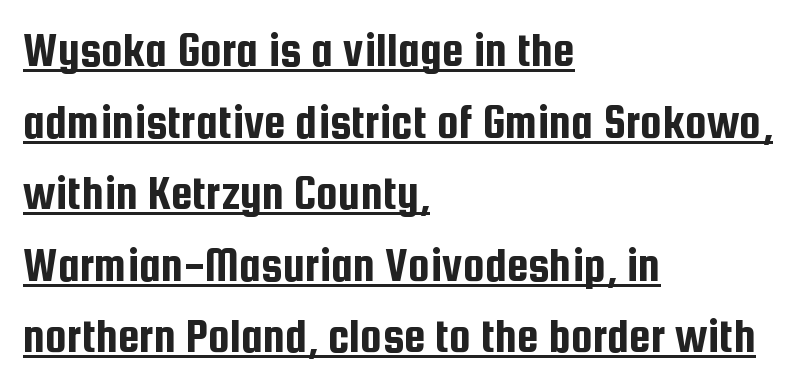
The image shows 49 px condensed sans-serif type, upright; set left-aligned, normal line spacing (1.46x), normal letter spacing, underlined; low stroke contrast and a medium x-height.
